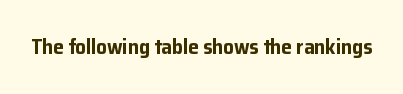
The image shows 21 px bold type, upright; set normal letter spacing, not underlined.
